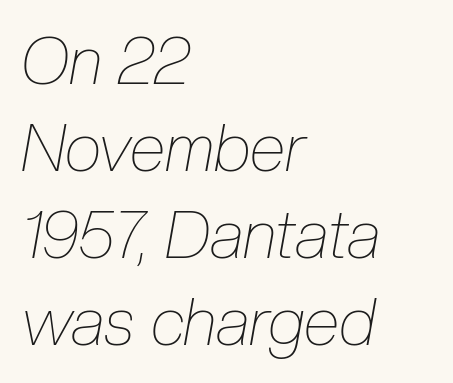
Q: Is the text bold? A: No.
Q: Is the text italic (slanted)? A: Yes, it leans right by about 10 degrees.
Q: Is the text underlined? A: No.
Q: How is the paragraph aligned? A: Left-aligned.
Q: Is the spacing between letters normal or unusually wide? A: Normal.
Q: Is the spacing between lines tight, normal or loose? A: Normal.
Q: Width (condensed, normal, or wide)? A: Condensed.
Q: Stroke contrast? A: Low.
Q: x-height? A: Medium.
Q: Monospaced? A: No.
